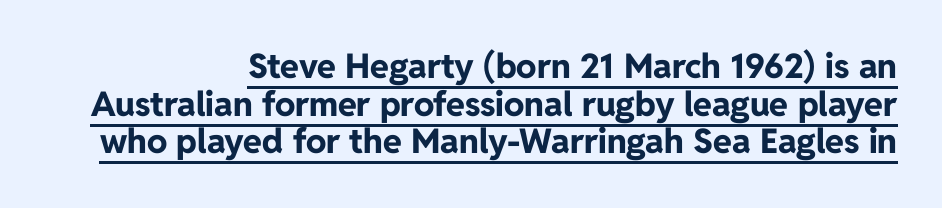
{"serif": "no", "italic": "no", "bold": "yes", "weight": "bold", "width": "normal", "stroke_contrast": "low", "x_height": "medium", "monospaced": "no", "underline": "yes", "align": "right", "line_spacing": "tight", "line_spacing_ratio": 1.11, "letter_spacing": "normal", "letter_spacing_em": 0.0, "glyph_px": 34}
